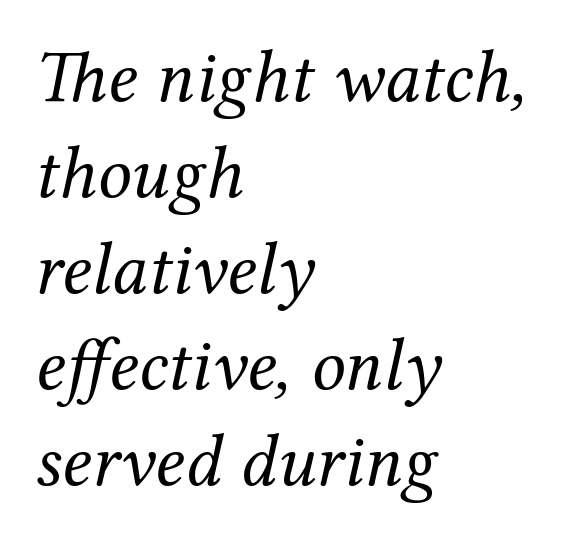
{"serif": "yes", "italic": "yes", "lean": "right", "slant_degrees": 12, "bold": "no", "weight": "regular", "width": "normal", "stroke_contrast": "medium", "x_height": "medium", "monospaced": "no", "underline": "no", "align": "left", "line_spacing": "normal", "line_spacing_ratio": 1.28, "letter_spacing": "normal", "letter_spacing_em": 0.0, "glyph_px": 75}
